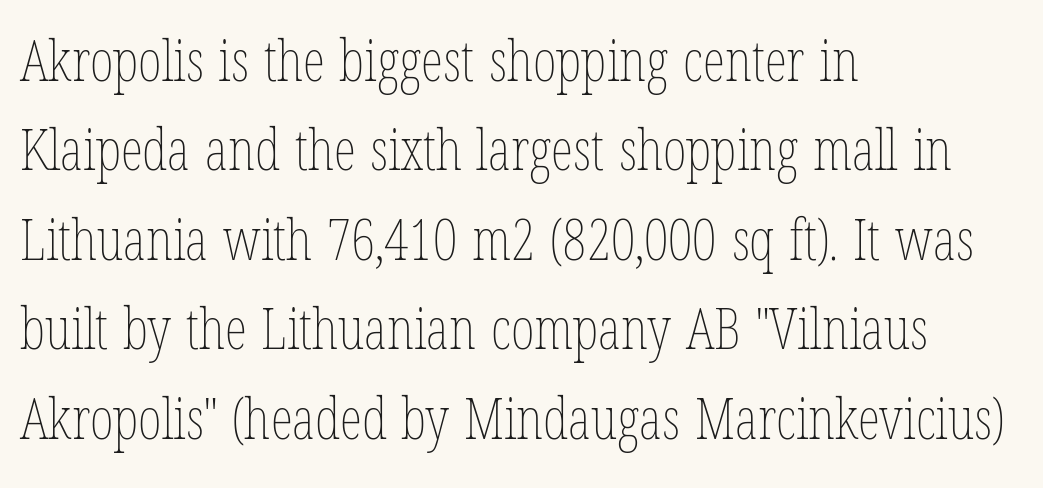
The image shows 57 px thin, condensed type, upright; set left-aligned, normal line spacing (1.57x), normal letter spacing, not underlined; low stroke contrast and a medium x-height.
